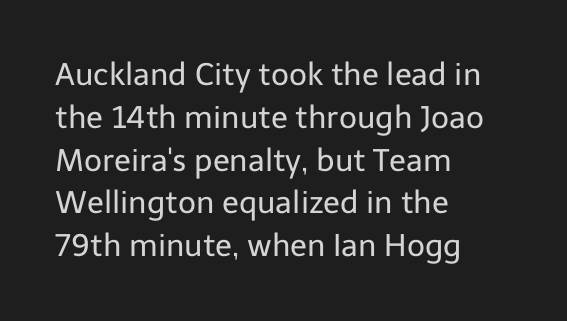
Short note: letters normally spaced. Leftover space on each line is placed entirely after the last word. Font category for this specimen: sans-serif. Think standard paragraph weight, or any step lighter than that.
